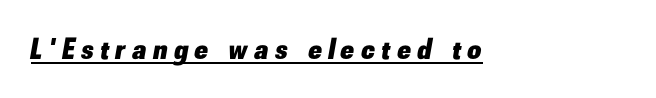
{"italic": "yes", "lean": "right", "slant_degrees": 10, "bold": "yes", "weight": "heavy", "width": "normal", "stroke_contrast": "low", "x_height": "small", "monospaced": "no", "underline": "yes", "letter_spacing": "wide", "letter_spacing_em": 0.23, "glyph_px": 30}
